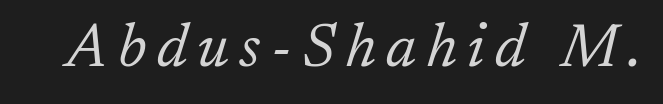
The image shows 61 px light serif type, italic (leaning right); set not underlined; low stroke contrast and a medium x-height.
